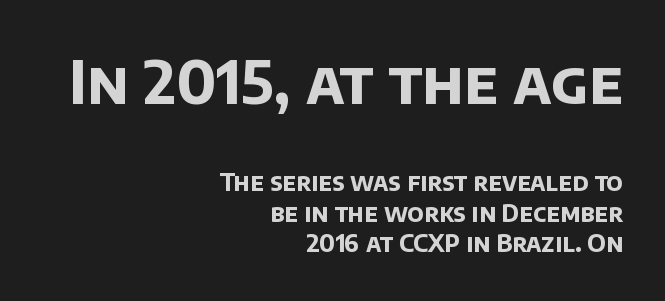
Q: Is the text bold? A: Yes.
Q: Is the typeface a serif or a sans-serif typeface? A: Sans-serif.
Q: Is the text underlined? A: No.
Q: How is the paragraph aligned? A: Right-aligned.
Q: Is the spacing between letters normal or unusually wide? A: Normal.
Q: Is the spacing between lines tight, normal or loose? A: Normal.
Q: Which block of text is set in a larger size, the first (top) or the second (bottom)? A: The first (top) one.
Q: Width (condensed, normal, or wide)? A: Normal.
Q: Stroke contrast? A: Low.
Q: x-height? A: Large.
Q: Monospaced? A: No.
